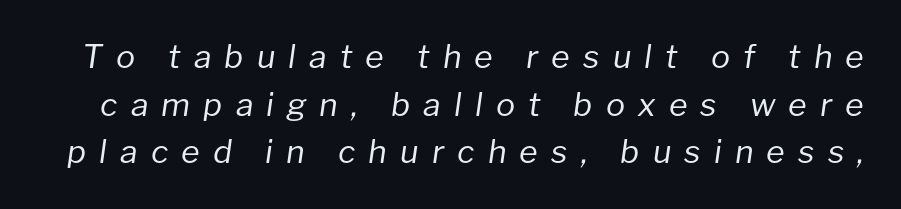
{"italic": "yes", "lean": "right", "slant_degrees": 8, "bold": "no", "weight": "regular", "width": "normal", "stroke_contrast": "low", "x_height": "medium", "monospaced": "no", "underline": "no", "line_spacing": "normal", "line_spacing_ratio": 1.49, "letter_spacing": "wide", "letter_spacing_em": 0.41, "glyph_px": 32}
